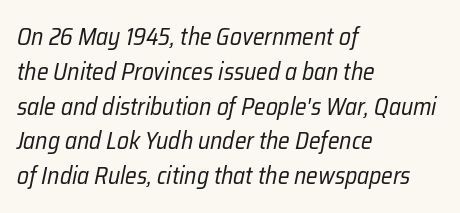
{"italic": "yes", "lean": "right", "slant_degrees": 12, "bold": "no", "underline": "no", "align": "left", "line_spacing": "normal", "line_spacing_ratio": 1.45, "letter_spacing": "normal", "letter_spacing_em": 0.0, "glyph_px": 24}
